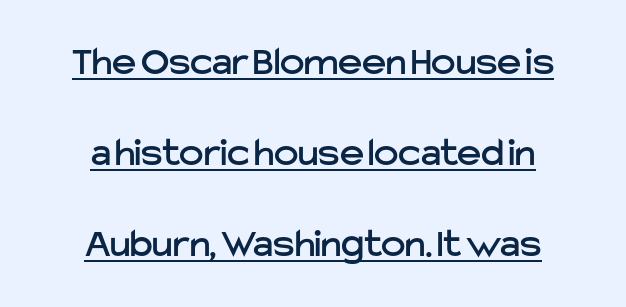
Q: Is the text italic (slanted)? A: No, it is upright.
Q: Is the typeface a serif or a sans-serif typeface? A: Sans-serif.
Q: Is the text underlined? A: Yes.
Q: How is the paragraph aligned? A: Centered.
Q: Is the spacing between letters normal or unusually wide? A: Normal.
Q: Is the spacing between lines tight, normal or loose? A: Loose.
Q: Width (condensed, normal, or wide)? A: Normal.
Q: Stroke contrast? A: Low.
Q: x-height? A: Medium.
Q: Monospaced? A: No.
